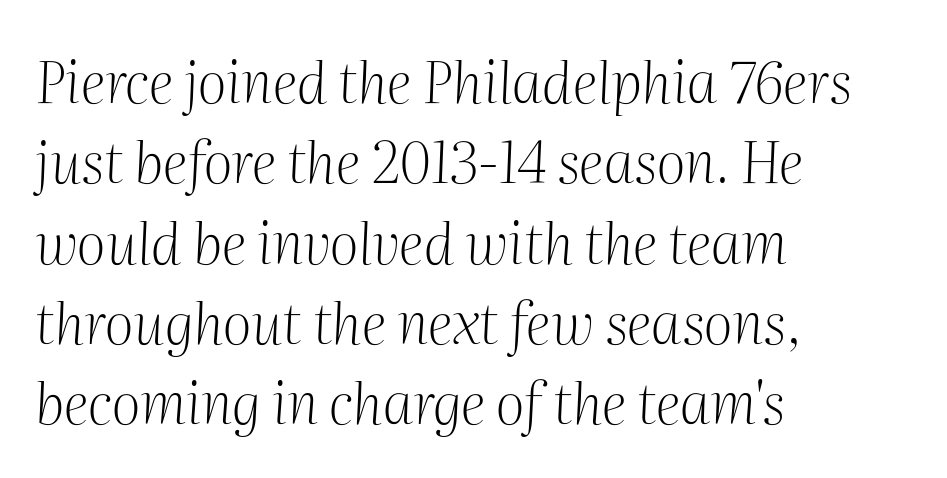
{"serif": "yes", "italic": "yes", "lean": "right", "slant_degrees": 2, "bold": "no", "weight": "light", "width": "normal", "stroke_contrast": "medium", "x_height": "medium", "monospaced": "no", "underline": "no", "align": "left", "line_spacing": "normal", "line_spacing_ratio": 1.41, "letter_spacing": "normal", "letter_spacing_em": 0.0, "glyph_px": 57}
